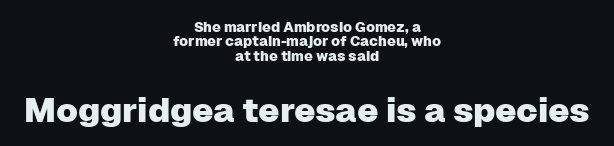
The image shows 34 px sans-serif type, upright; set centered, tight line spacing (1.02x), normal letter spacing, not underlined; the second (bottom) block is 2.43x larger; low stroke contrast and a medium x-height.
